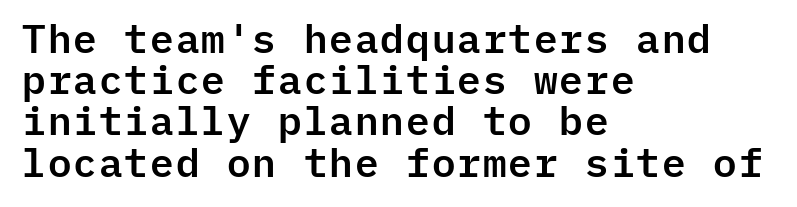
{"serif": "no", "italic": "no", "width": "normal", "stroke_contrast": "low", "x_height": "medium", "monospaced": "yes", "underline": "no", "align": "left", "line_spacing": "tight", "line_spacing_ratio": 1.03, "letter_spacing": "normal", "letter_spacing_em": 0.0, "glyph_px": 40}
